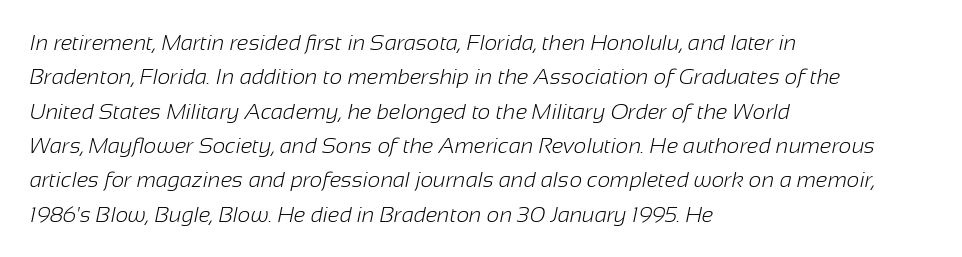
Q: Is the text bold? A: No.
Q: Is the text underlined? A: No.
Q: How is the paragraph aligned? A: Left-aligned.
Q: Is the spacing between letters normal or unusually wide? A: Normal.
Q: Is the spacing between lines tight, normal or loose? A: Normal.
